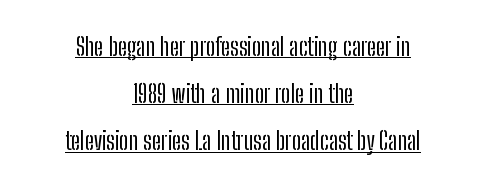
Check the space under the baseline: a stroke is drawn there. How are the letters spaced? Ordinarily, with no added tracking. Every character sits straight up, as roman type does. The lines in this sample share a center point and differ in where they start and stop.
